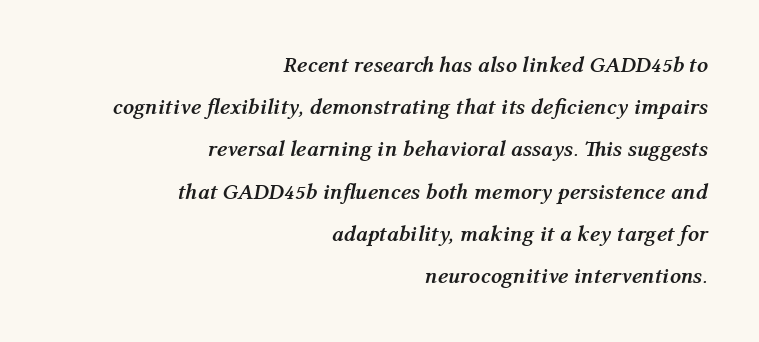
On the weight axis this lands at bold, roughly 700. Looking at the ascenders, they clearly lean. A typesetter would call this zero additional tracking. Does the copy run flush right? Yes — the right margin is perfectly even. Widely set lines give the paragraph a tall, airy silhouette. A clean baseline with only descenders dipping below it.
